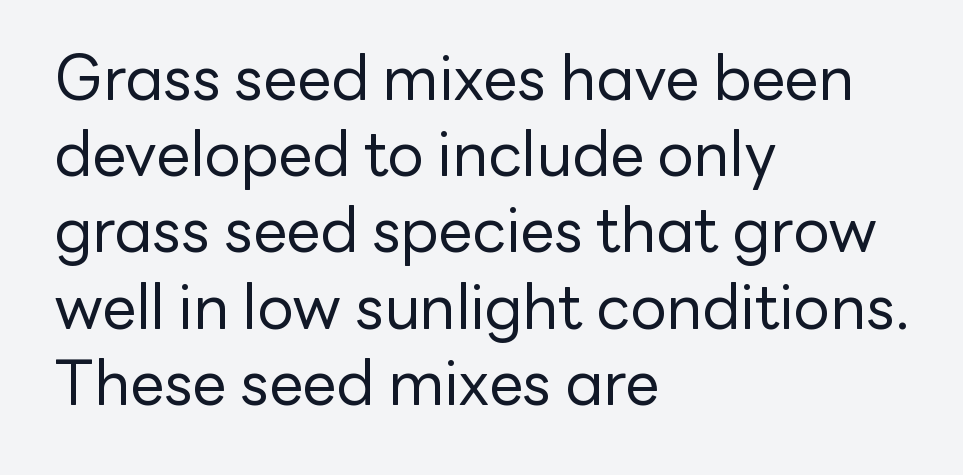
{"serif": "no", "italic": "no", "bold": "no", "weight": "regular", "width": "normal", "stroke_contrast": "low", "x_height": "medium", "monospaced": "no", "underline": "no", "align": "left", "line_spacing": "normal", "line_spacing_ratio": 1.25, "letter_spacing": "normal", "letter_spacing_em": 0.0, "glyph_px": 61}
